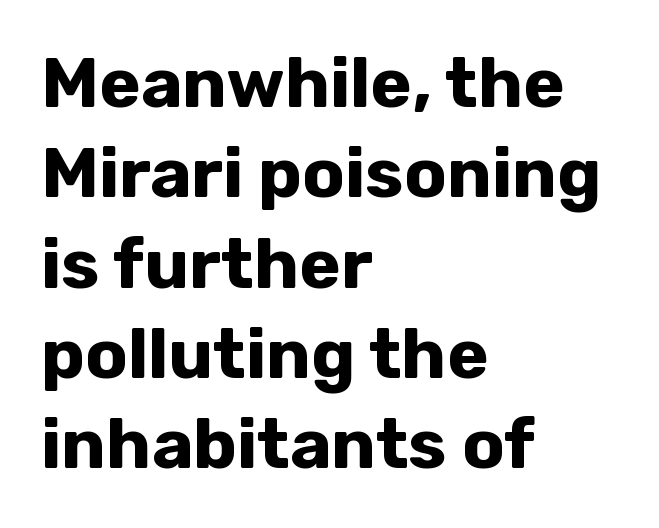
The image shows 70 px bold sans-serif type, upright; set left-aligned, normal line spacing (1.29x), normal letter spacing, not underlined; low stroke contrast and a medium x-height.
